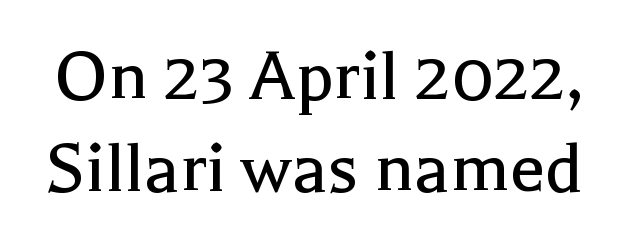
{"serif": "yes", "italic": "no", "bold": "no", "weight": "regular", "width": "normal", "x_height": "medium", "monospaced": "no", "underline": "no", "line_spacing_ratio": 1.16, "letter_spacing": "normal", "letter_spacing_em": 0.0, "glyph_px": 79}
